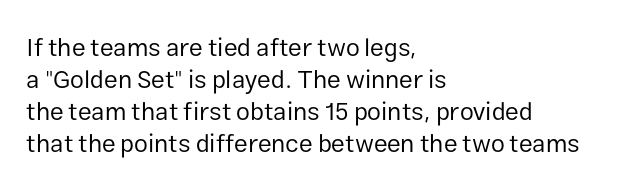
The image shows 25 px text type, upright; set left-aligned, normal line spacing (1.28x), normal letter spacing, not underlined.
